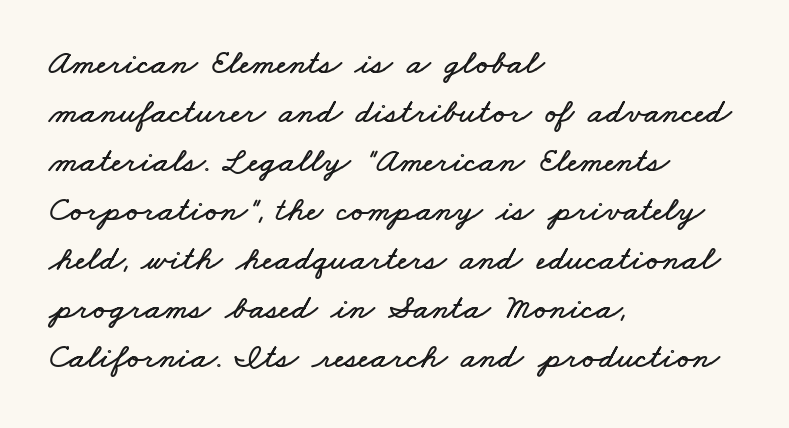
Q: Is the text underlined? A: No.
Q: How is the paragraph aligned? A: Left-aligned.
Q: Is the spacing between letters normal or unusually wide? A: Normal.
Q: Is the spacing between lines tight, normal or loose? A: Normal.
Q: Width (condensed, normal, or wide)? A: Wide.
Q: Stroke contrast? A: Low.
Q: x-height? A: Small.
Q: Monospaced? A: No.
